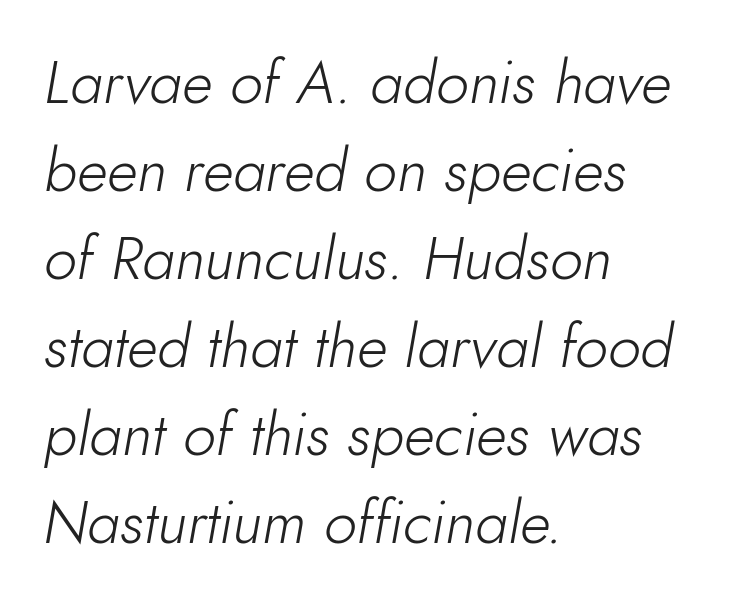
{"italic": "yes", "lean": "right", "slant_degrees": 10, "bold": "no", "weight": "light", "width": "normal", "stroke_contrast": "low", "x_height": "small", "monospaced": "no", "underline": "no", "align": "left", "line_spacing": "normal", "line_spacing_ratio": 1.49, "letter_spacing": "normal", "letter_spacing_em": 0.0, "glyph_px": 59}
